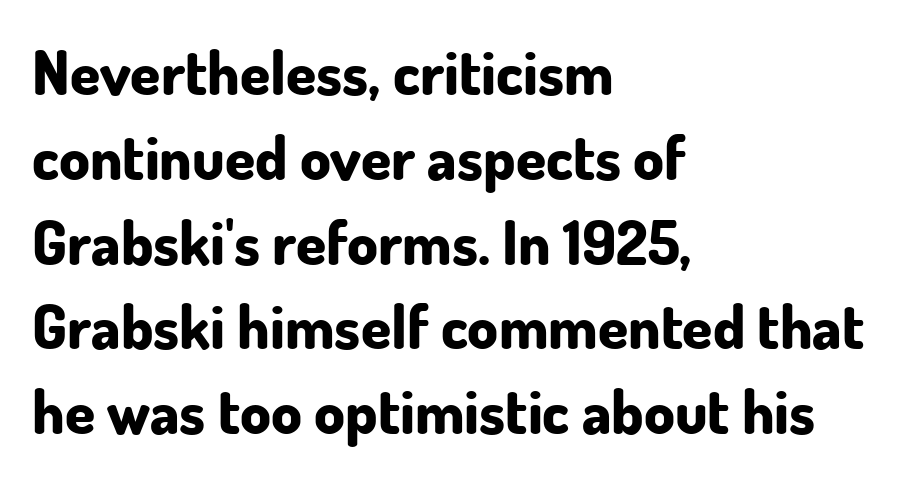
The image shows 61 px bold sans-serif type, upright; set left-aligned, normal line spacing (1.39x), normal letter spacing, not underlined; low stroke contrast and a small x-height.
